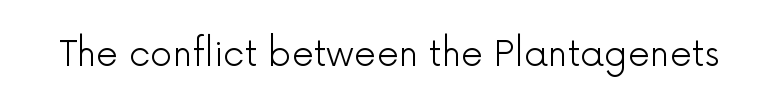
The image shows 35 px light sans-serif type, upright; set normal letter spacing, not underlined; a medium x-height.
